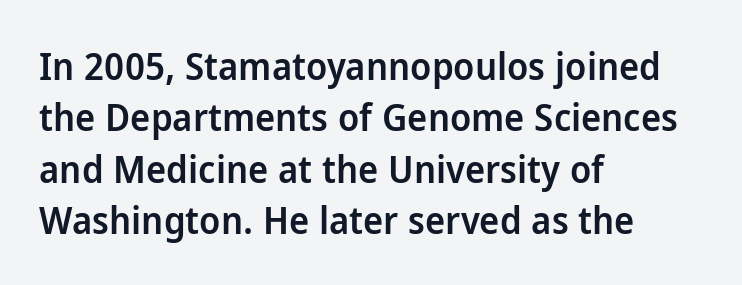
Q: Is the text bold? A: Semi-bold.
Q: Is the text italic (slanted)? A: No, it is upright.
Q: Is the typeface a serif or a sans-serif typeface? A: Sans-serif.
Q: Is the text underlined? A: No.
Q: How is the paragraph aligned? A: Left-aligned.
Q: Is the spacing between letters normal or unusually wide? A: Normal.
Q: Is the spacing between lines tight, normal or loose? A: Normal.
Q: Width (condensed, normal, or wide)? A: Normal.
Q: Stroke contrast? A: Low.
Q: x-height? A: Medium.
Q: Monospaced? A: No.
